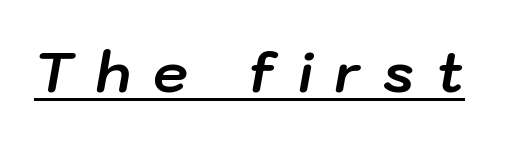
The image shows 56 px bold type, italic (leaning right); set unusually wide letter spacing (+0.4 em), underlined; low stroke contrast and a medium x-height.
